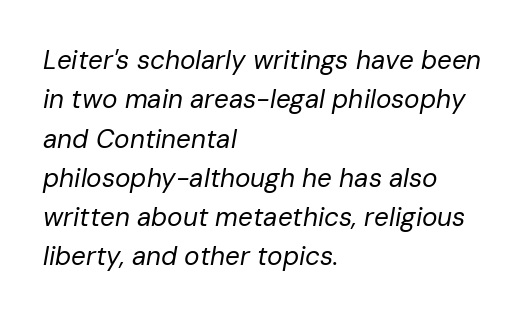
The image shows 26 px text type, italic (leaning right); set left-aligned, normal line spacing (1.51x), normal letter spacing, not underlined.
